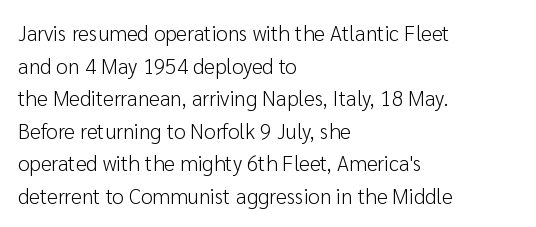
The image shows 21 px text type, upright; set left-aligned, normal line spacing (1.55x), normal letter spacing, not underlined.
